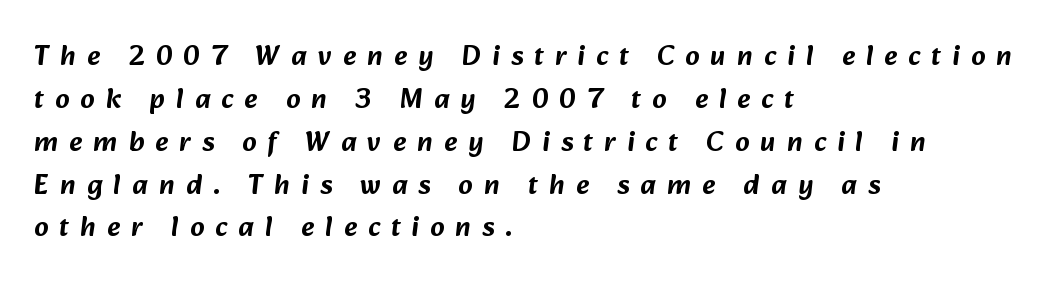
Q: Is the typeface a serif or a sans-serif typeface? A: Sans-serif.
Q: Is the text underlined? A: No.
Q: How is the paragraph aligned? A: Left-aligned.
Q: Is the spacing between letters normal or unusually wide? A: Unusually wide.
Q: Is the spacing between lines tight, normal or loose? A: Normal.
Q: Width (condensed, normal, or wide)? A: Normal.
Q: Stroke contrast? A: Low.
Q: x-height? A: Medium.
Q: Monospaced? A: No.
